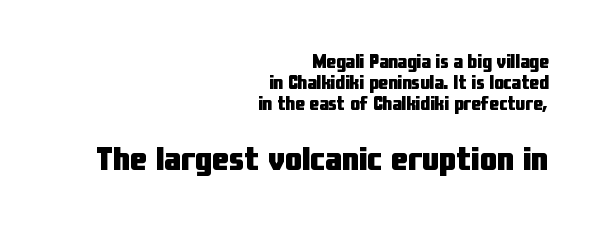
The space between consecutive lines is stingy. These two chunks differ in scale, with the bottom chunk taking the larger measure. Unlike italic type, these characters show no tilt at all. Standard letterfit; no display-style spreading of the glyphs. Horizontal alignment here is rightward, an uncommon choice for prose.
